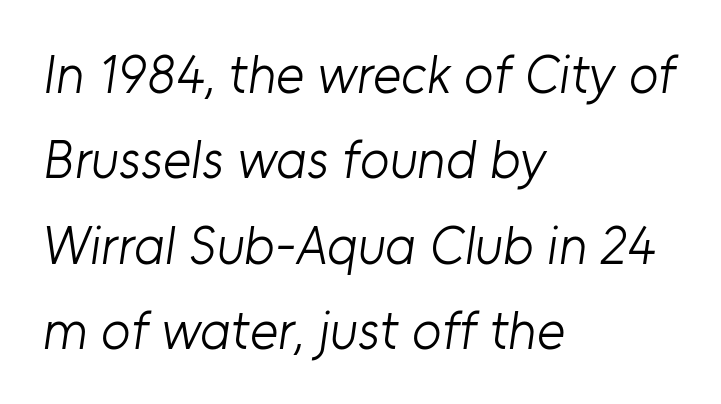
{"serif": "no", "bold": "no", "weight": "light", "width": "normal", "stroke_contrast": "low", "x_height": "medium", "monospaced": "no", "underline": "no", "align": "left", "line_spacing": "normal", "line_spacing_ratio": 1.58, "letter_spacing": "normal", "letter_spacing_em": 0.0, "glyph_px": 54}
